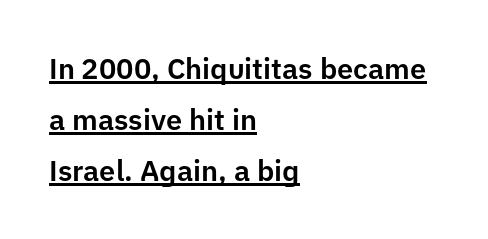
{"serif": "no", "italic": "no", "width": "normal", "stroke_contrast": "low", "x_height": "medium", "monospaced": "no", "underline": "yes", "align": "left", "line_spacing_ratio": 1.76, "letter_spacing": "normal", "letter_spacing_em": 0.0, "glyph_px": 29}
